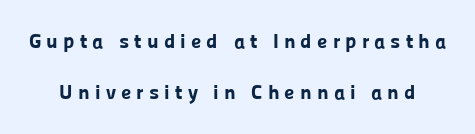
{"italic": "no", "bold": "yes", "underline": "no", "line_spacing": "loose", "line_spacing_ratio": 2.43, "letter_spacing": "wide", "letter_spacing_em": 0.24, "glyph_px": 21}
